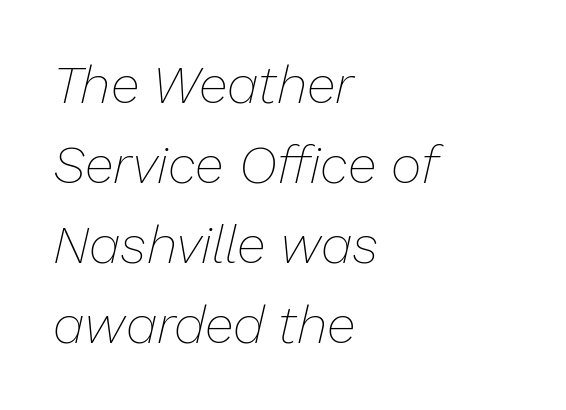
Q: Is the text bold? A: No.
Q: Is the text italic (slanted)? A: Yes, it leans right by about 13 degrees.
Q: Is the text underlined? A: No.
Q: How is the paragraph aligned? A: Left-aligned.
Q: Is the spacing between letters normal or unusually wide? A: Normal.
Q: Is the spacing between lines tight, normal or loose? A: Normal.
Q: Width (condensed, normal, or wide)? A: Normal.
Q: Stroke contrast? A: Low.
Q: x-height? A: Medium.
Q: Monospaced? A: No.
